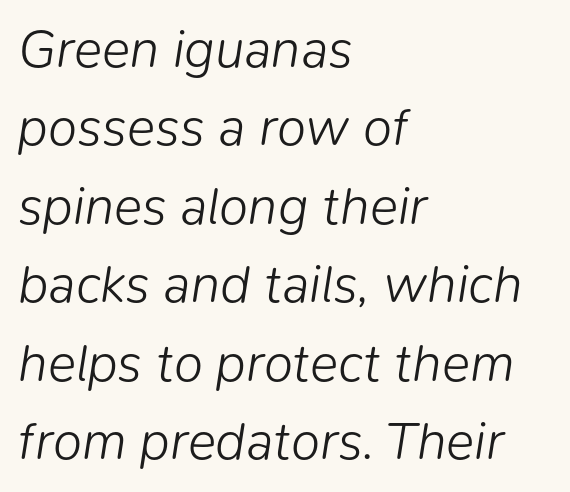
{"italic": "yes", "lean": "right", "slant_degrees": 9, "bold": "no", "weight": "light", "width": "normal", "stroke_contrast": "low", "x_height": "medium", "monospaced": "no", "underline": "no", "align": "left", "line_spacing": "normal", "line_spacing_ratio": 1.48, "letter_spacing": "normal", "letter_spacing_em": 0.0, "glyph_px": 53}
